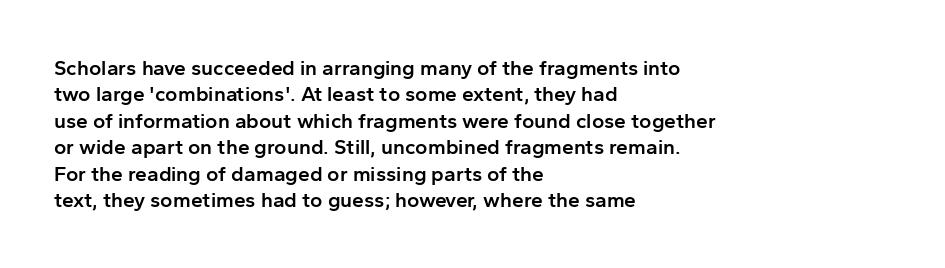
{"italic": "no", "bold": "semi", "underline": "no", "align": "left", "line_spacing": "normal", "line_spacing_ratio": 1.26, "letter_spacing": "normal", "letter_spacing_em": 0.0, "glyph_px": 21}
